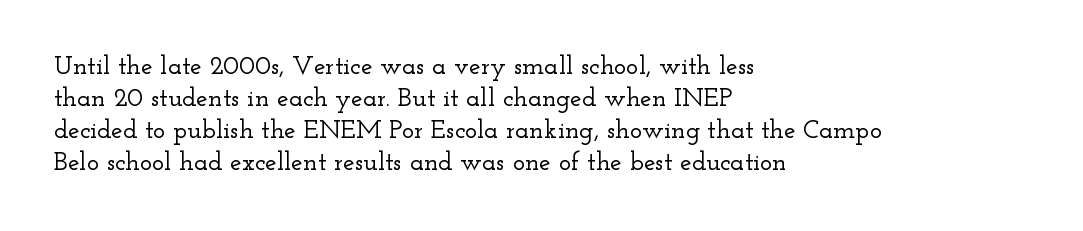
{"italic": "no", "underline": "no", "align": "left", "line_spacing_ratio": 1.23, "letter_spacing": "normal", "letter_spacing_em": 0.0, "glyph_px": 26}
